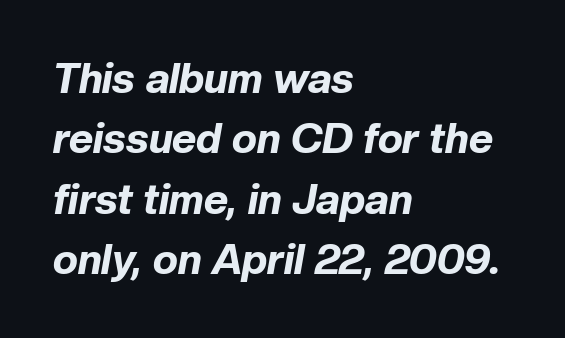
The text carries the slant typical of an italic or oblique font. Heavy, bold letterforms. Vertically, the passage feels balanced, rows spaced as you'd expect. These lines are rendered in a variable-pitch font. The compositor pushed each line to the left boundary.
